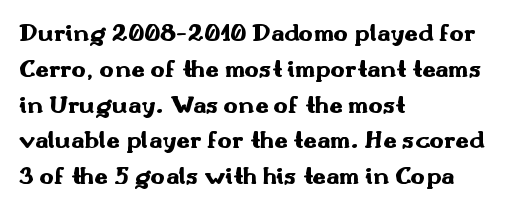
Italic: no, the glyphs are upright roman. Reading down the column, the eye jumps a familiar distance to each next line. Each row of text sits above clean, open space. Chunky letters — that's bold for sure.
